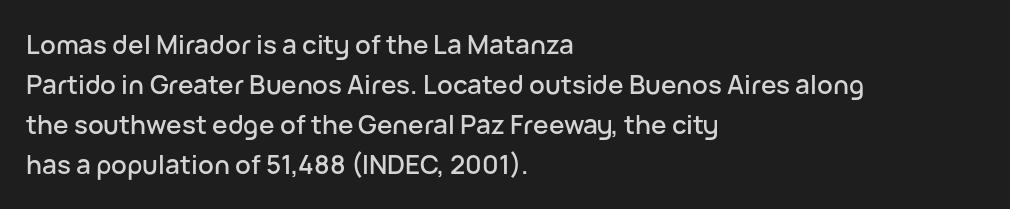
The image shows 26 px text type, upright; set left-aligned, normal line spacing (1.54x), normal letter spacing, not underlined.
